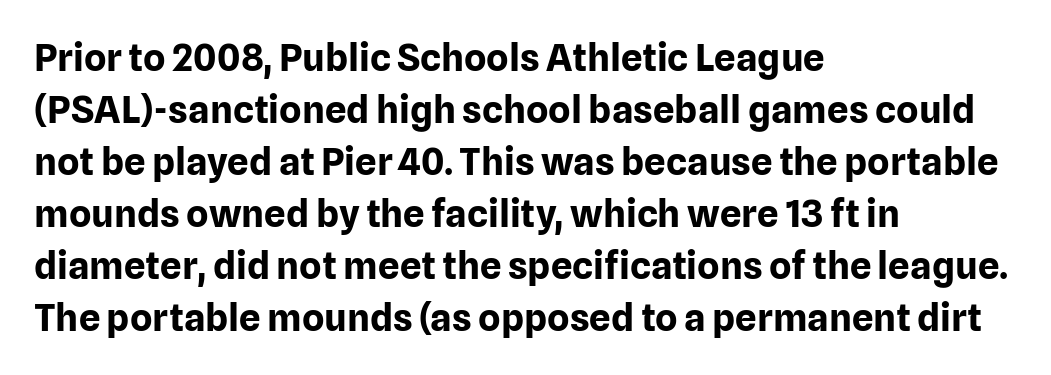
The image shows 38 px bold sans-serif type, upright; set left-aligned, normal line spacing (1.37x), normal letter spacing, not underlined; low stroke contrast and a medium x-height.
